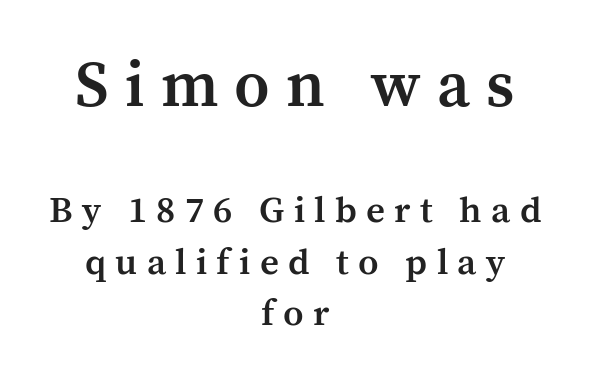
This is the regular roman posture of the typeface. The leading is moderate, giving the passage an even texture. Between one letter and the next there's a generous, obvious gap. The whitespace from short lines is split evenly between both sides.
